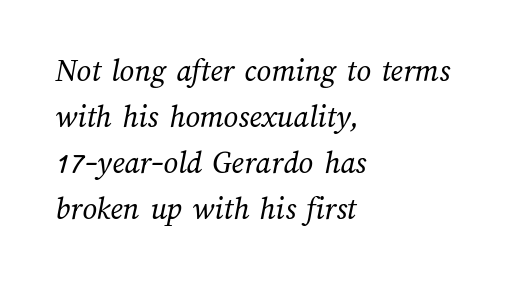
Quick note: interline space is typical. The letters advance in unequal steps, a hallmark of proportional type. Layout note: lines flush left. The passage shown has conventional tracking throughout. The area under the type is left untouched.
